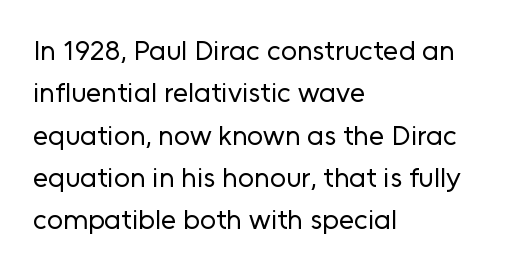
{"serif": "no", "italic": "no", "bold": "no", "weight": "regular", "width": "normal", "stroke_contrast": "low", "x_height": "medium", "monospaced": "no", "underline": "no", "align": "left", "line_spacing": "normal", "line_spacing_ratio": 1.51, "letter_spacing": "normal", "letter_spacing_em": 0.0, "glyph_px": 28}
